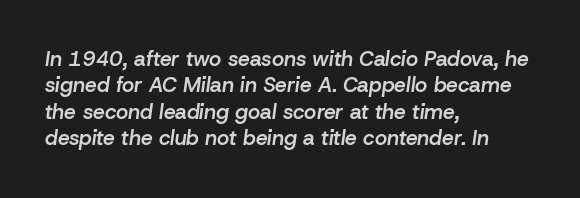
A normal amount of white space separates one row of letters from the next. The font is running at a semibold setting, under full bold. Characters follow at the spacing the type designer built in. The ragged edge is on the right, which tells us the setting is flush left. Posture: slanted. A bare baseline throughout the passage.
